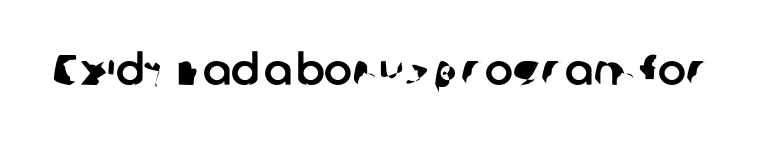
Short note: letters normally spaced. Each row of text sits above clean, open space. You could not count columns in this text — the font is proportionally spaced. A typesetter would label this face a sans.
